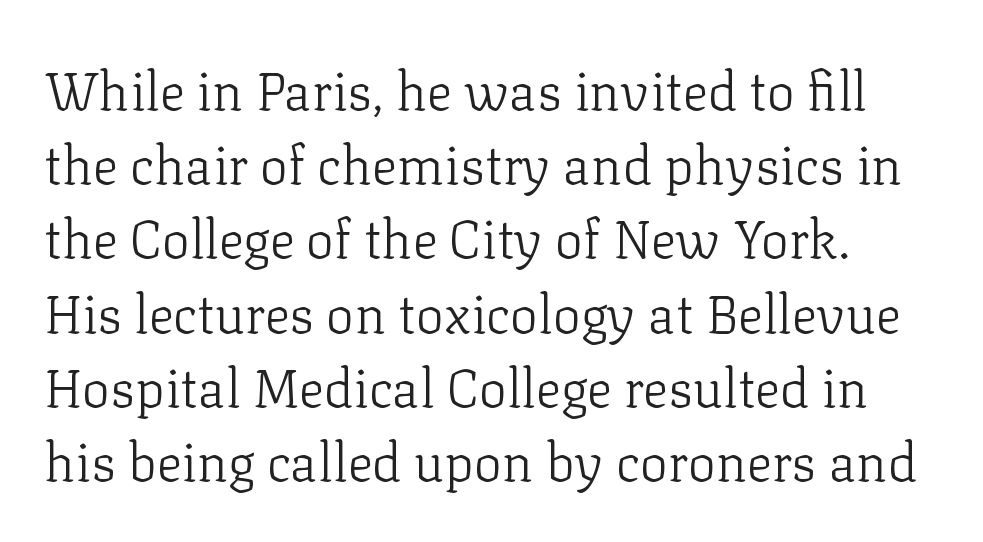
Q: Is the text bold? A: No.
Q: Is the text italic (slanted)? A: No, it is upright.
Q: Is the typeface a serif or a sans-serif typeface? A: Serif.
Q: Is the text underlined? A: No.
Q: Is the spacing between letters normal or unusually wide? A: Normal.
Q: Is the spacing between lines tight, normal or loose? A: Normal.
Q: Width (condensed, normal, or wide)? A: Normal.
Q: Stroke contrast? A: Low.
Q: x-height? A: Medium.
Q: Monospaced? A: No.
